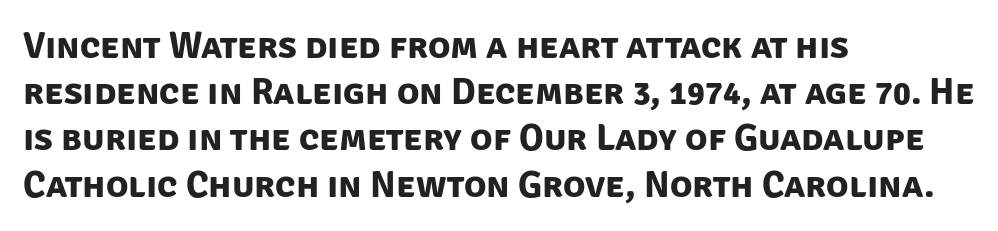
Q: Is the text bold? A: Yes.
Q: Is the typeface a serif or a sans-serif typeface? A: Sans-serif.
Q: Is the text underlined? A: No.
Q: How is the paragraph aligned? A: Left-aligned.
Q: Is the spacing between letters normal or unusually wide? A: Normal.
Q: Is the spacing between lines tight, normal or loose? A: Normal.
Q: Width (condensed, normal, or wide)? A: Normal.
Q: Stroke contrast? A: Low.
Q: x-height? A: Large.
Q: Monospaced? A: No.
